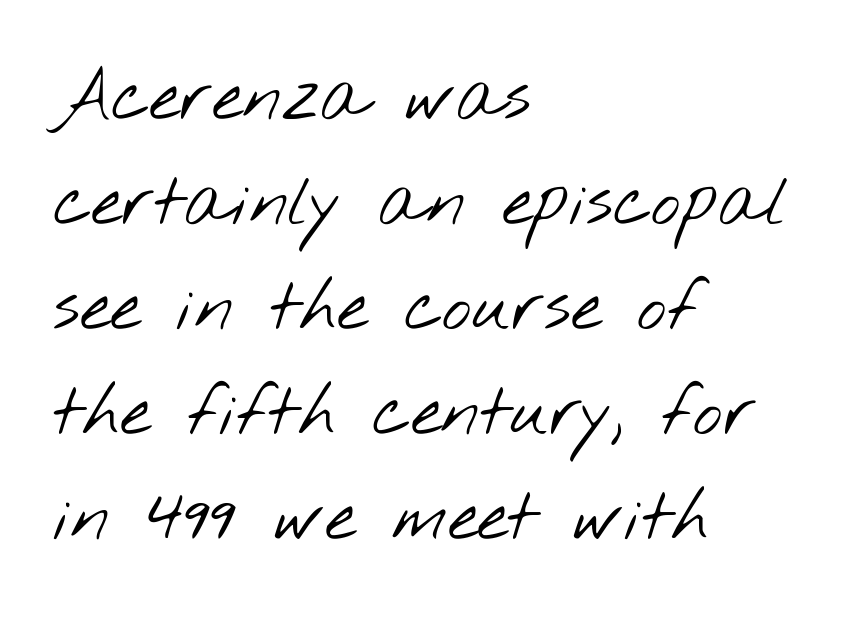
{"serif": "no", "bold": "no", "weight": "light", "width": "wide", "stroke_contrast": "low", "x_height": "small", "monospaced": "no", "underline": "no", "align": "left", "line_spacing": "normal", "line_spacing_ratio": 1.5, "letter_spacing": "normal", "letter_spacing_em": 0.0, "glyph_px": 70}
